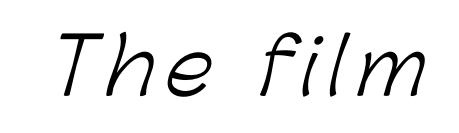
Clear beneath every line of the passage. Each letter keeps its own natural width here, so spacing adapts to shape. The passage shown is not bold in any degree. Stroke terminals: plain, sans-serif.
